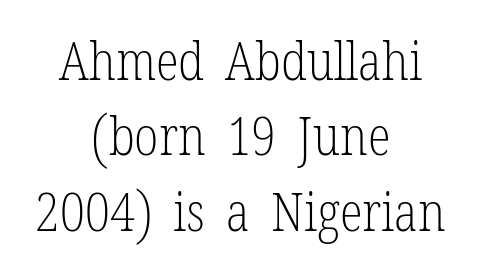
The image shows 53 px light, condensed serif type, upright; set centered, normal line spacing (1.42x), normal letter spacing, not underlined; low stroke contrast and a medium x-height.
